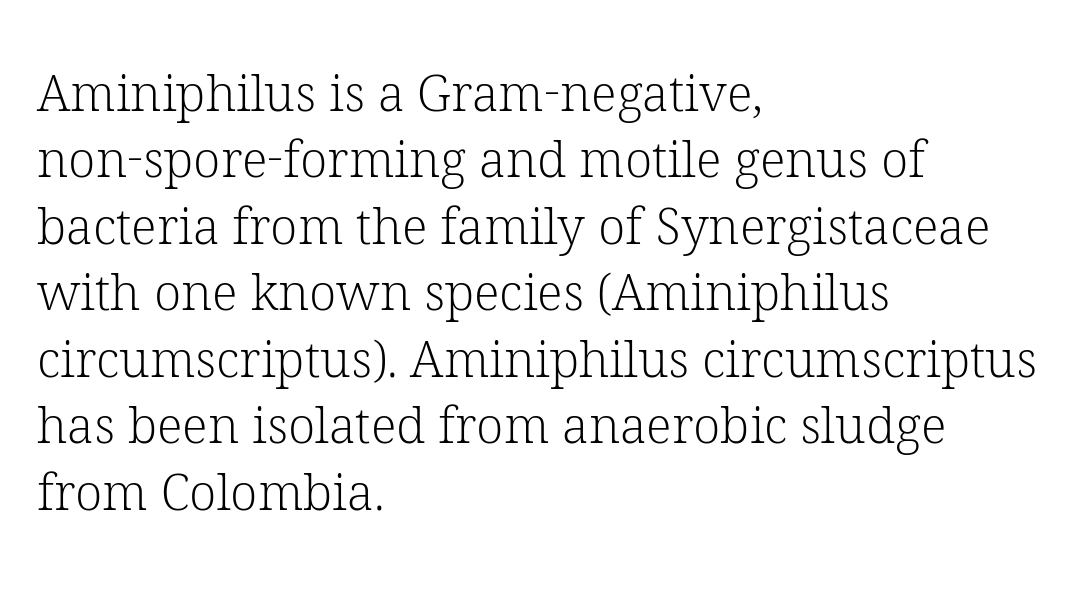
The image shows 50 px light serif type, upright; set left-aligned, normal line spacing (1.33x), normal letter spacing, not underlined; low stroke contrast and a medium x-height.
